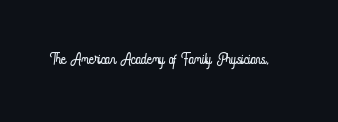
The passage shown is not underscored anywhere. Stems here are at most as thick as an everyday book face. Observe the ordinary spacing: letters are neighbours, not strangers.
